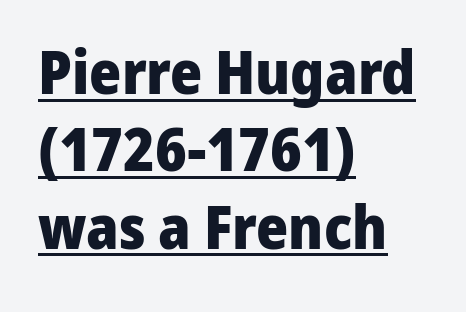
Q: Is the text bold? A: Yes.
Q: Is the text italic (slanted)? A: No, it is upright.
Q: Is the typeface a serif or a sans-serif typeface? A: Sans-serif.
Q: Is the text underlined? A: Yes.
Q: How is the paragraph aligned? A: Left-aligned.
Q: Is the spacing between letters normal or unusually wide? A: Normal.
Q: Is the spacing between lines tight, normal or loose? A: Normal.
Q: Width (condensed, normal, or wide)? A: Normal.
Q: Stroke contrast? A: Low.
Q: x-height? A: Medium.
Q: Monospaced? A: No.
